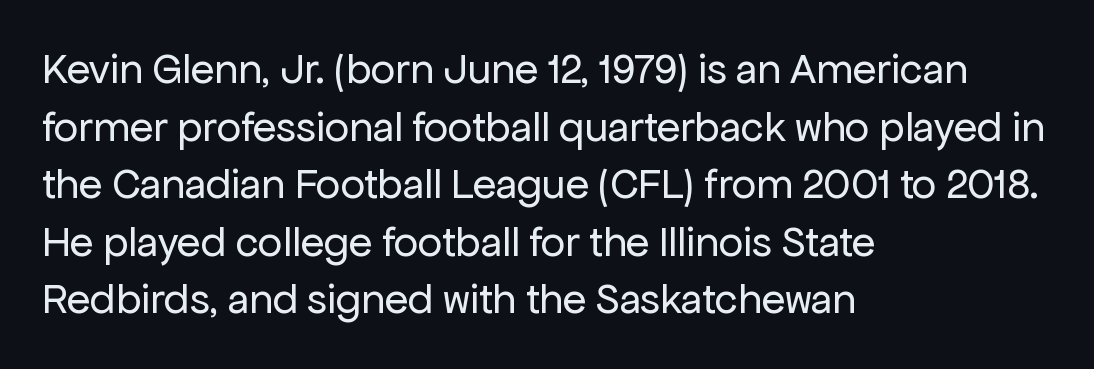
The image shows 43 px regular-weight sans-serif type, upright; set left-aligned, normal line spacing (1.34x), normal letter spacing, not underlined; low stroke contrast and a medium x-height.
